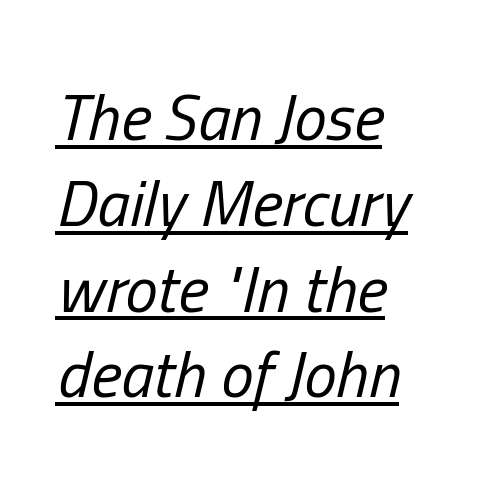
{"italic": "yes", "lean": "right", "slant_degrees": 13, "bold": "no", "weight": "regular", "width": "condensed", "stroke_contrast": "low", "x_height": "medium", "monospaced": "no", "underline": "yes", "align": "left", "line_spacing": "normal", "line_spacing_ratio": 1.32, "letter_spacing": "normal", "letter_spacing_em": 0.0, "glyph_px": 65}
